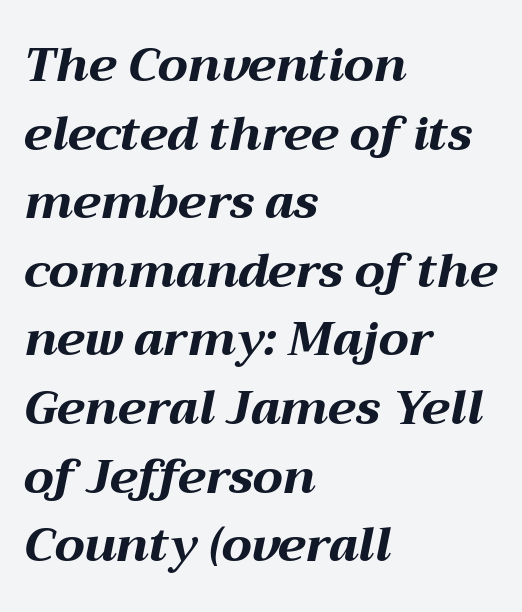
The image shows 47 px bold, wide type, italic (leaning right); set left-aligned, normal line spacing (1.46x), normal letter spacing, not underlined; medium stroke contrast and a medium x-height.
